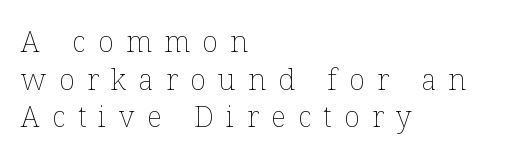
Visually the block forms a straight wall on the left and a jagged coastline on the right. Honestly, there is no underline to notice here at all. The block of text has a typical density, with ordinary space between rows. Students, note that the glyphs here are deliberately spaced far apart.
